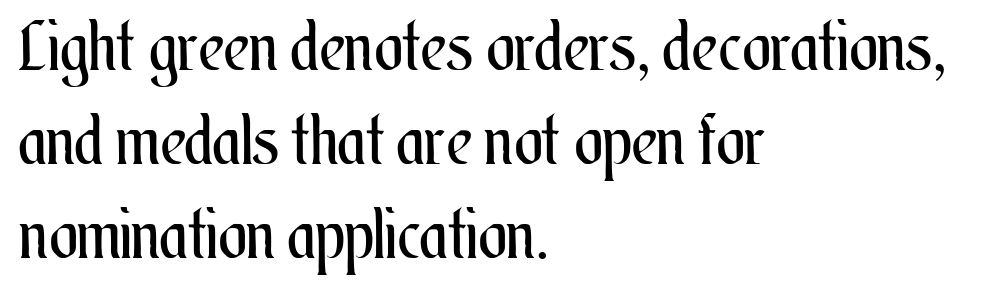
Q: Is the text bold? A: No.
Q: Is the text italic (slanted)? A: No, it is upright.
Q: Is the text underlined? A: No.
Q: How is the paragraph aligned? A: Left-aligned.
Q: Is the spacing between letters normal or unusually wide? A: Normal.
Q: Is the spacing between lines tight, normal or loose? A: Normal.
Q: Width (condensed, normal, or wide)? A: Condensed.
Q: Stroke contrast? A: Medium.
Q: x-height? A: Small.
Q: Monospaced? A: No.
